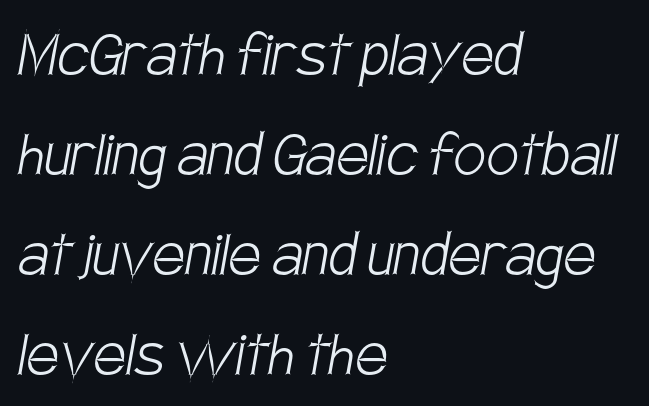
The font is comparable to plain body text, perhaps lighter. Looks like regular typesetting: each glyph gets only the width it needs. Descenders hang freely into open space. These lines keep a tight, regular rhythm from letter to letter. This sample is left-justified, so line endings fall wherever the words run out.
